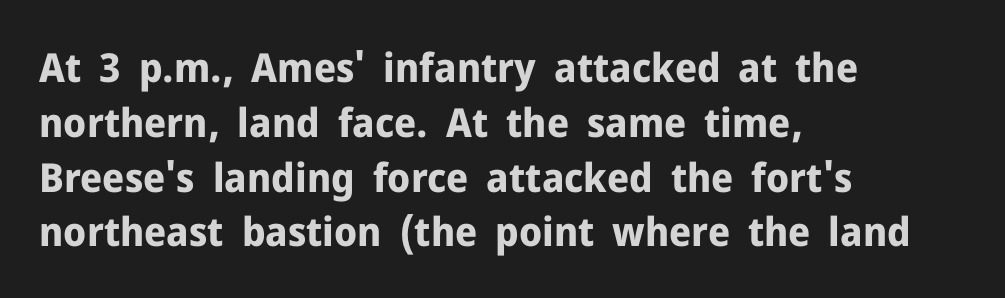
Q: Is the text bold? A: Yes.
Q: Is the text italic (slanted)? A: No, it is upright.
Q: Is the typeface a serif or a sans-serif typeface? A: Sans-serif.
Q: Is the text underlined? A: No.
Q: How is the paragraph aligned? A: Left-aligned.
Q: Is the spacing between letters normal or unusually wide? A: Normal.
Q: Is the spacing between lines tight, normal or loose? A: Normal.
Q: Width (condensed, normal, or wide)? A: Normal.
Q: Stroke contrast? A: Low.
Q: x-height? A: Medium.
Q: Monospaced? A: No.
